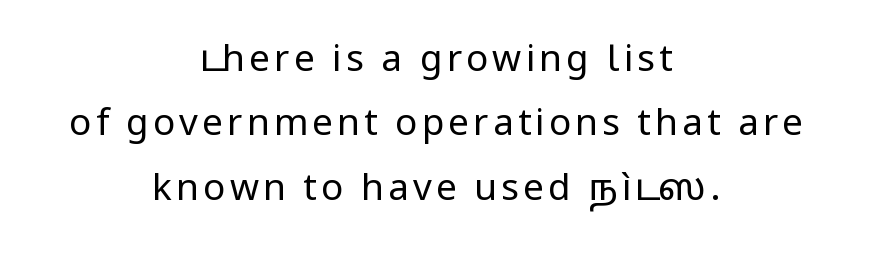
{"serif": "no", "italic": "no", "bold": "no", "weight": "regular", "width": "normal", "stroke_contrast": "low", "x_height": "medium", "monospaced": "no", "underline": "no", "align": "center", "line_spacing_ratio": 1.74, "glyph_px": 37}
